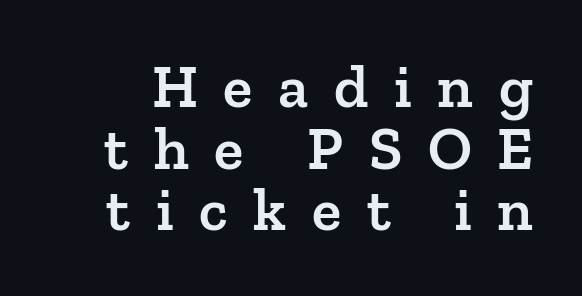
The image shows 61 px semibold serif type, upright; set tight line spacing (1.01x), unusually wide letter spacing (+0.42 em), not underlined; low stroke contrast and a medium x-height.
